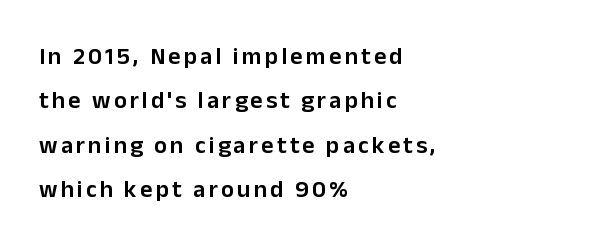
The image shows 24 px text type, upright; set left-aligned, line spacing 1.85x, not underlined.
